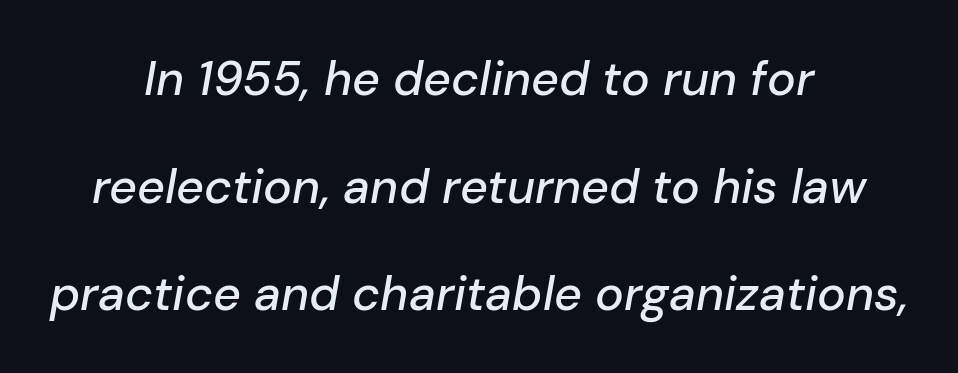
The image shows 48 px text type, italic (leaning right); set centered, loose line spacing (2.24x), normal letter spacing, not underlined; low stroke contrast and a medium x-height.
